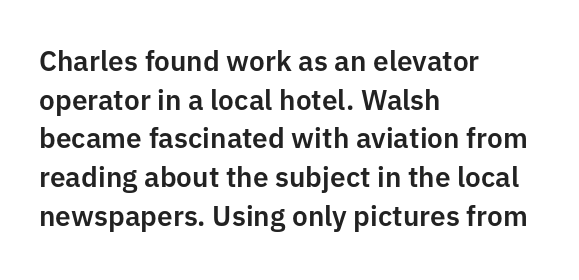
The image shows 28 px sans-serif type, upright; set left-aligned, normal line spacing (1.38x), normal letter spacing, not underlined; low stroke contrast and a medium x-height.
